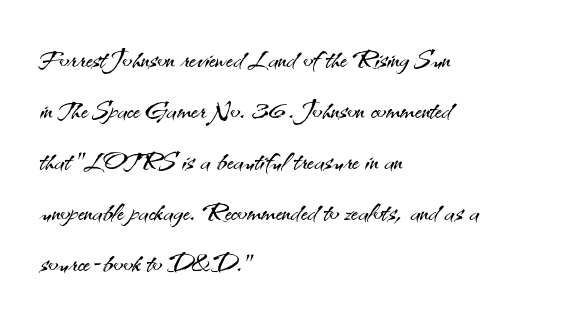
{"serif": "no", "bold": "no", "weight": "light", "width": "normal", "stroke_contrast": "medium", "x_height": "small", "monospaced": "no", "underline": "no", "align": "left", "line_spacing": "normal", "line_spacing_ratio": 1.38, "letter_spacing": "normal", "letter_spacing_em": 0.0, "glyph_px": 37}
